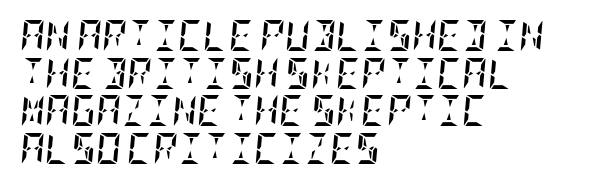
Compared with a centered layout, this one pins lines to the left instead. These words are printed bold, with thick strokes throughout. The line texture is even and compact thanks to regular tracking. Only glyphs here, with clear space below each row. The specimen reads as italic at a glance.
